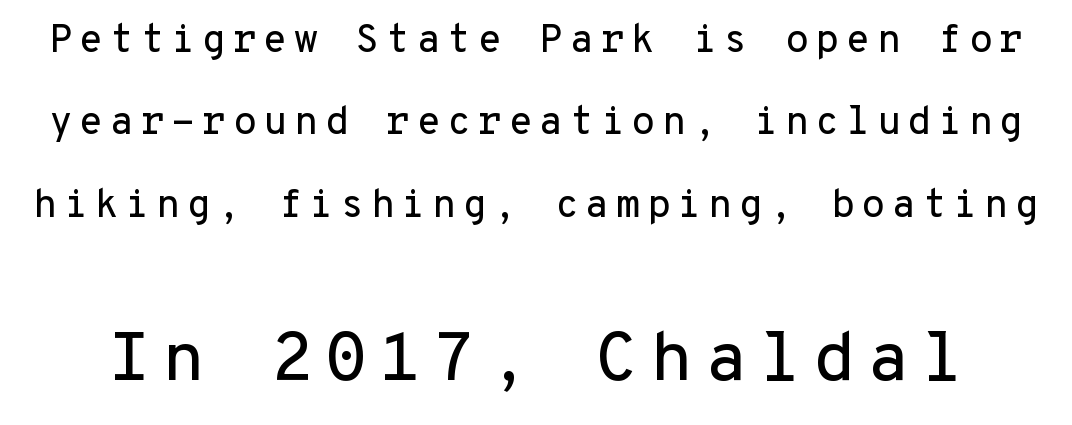
The image shows 69 px sans-serif type, upright, monospaced; set loose line spacing (2.11x), not underlined; the second (bottom) block is 1.77x larger; low stroke contrast and a medium x-height.
